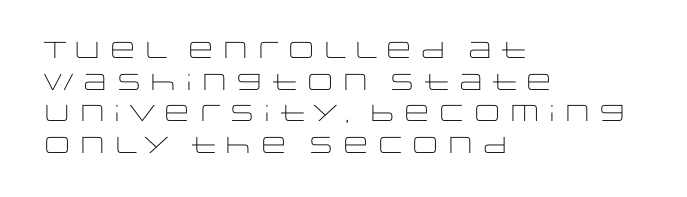
The image shows 23 px text type, upright; set left-aligned, normal line spacing (1.37x), normal letter spacing, not underlined.
